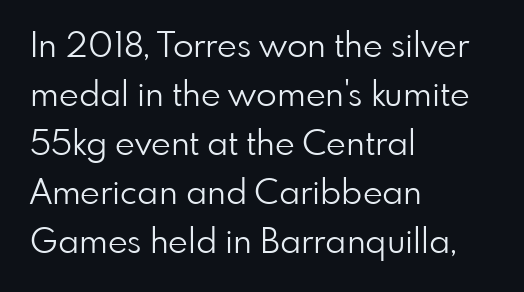
Underlining? Definitely not there. The letters sit at their default tracking, neither squeezed nor spread. Stroke mass is kept to a normal reading level or below. Reading down the column, the eye jumps a familiar distance to each next line.
